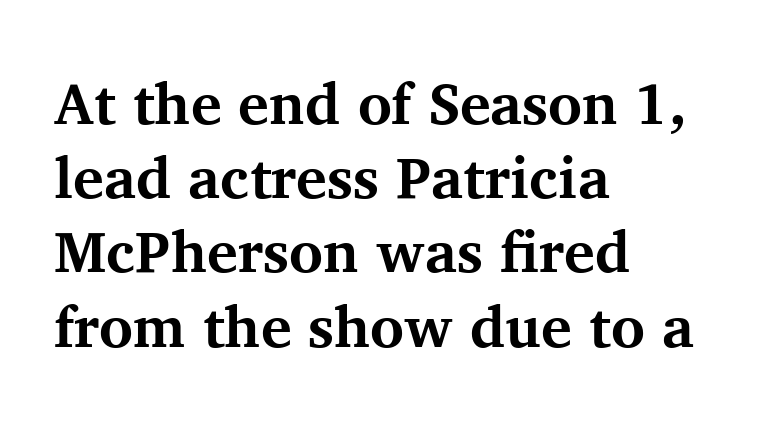
The image shows 58 px bold serif type, upright; set left-aligned, normal line spacing (1.28x), normal letter spacing, not underlined; medium stroke contrast and a medium x-height.
